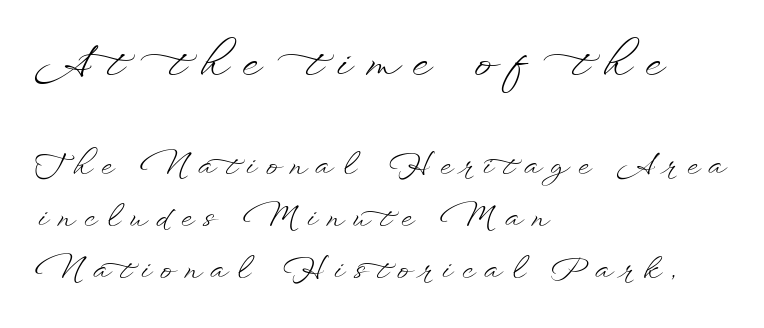
{"bold": "no", "weight": "light", "width": "wide", "stroke_contrast": "low", "x_height": "small", "monospaced": "no", "underline": "no", "align": "left", "line_spacing_ratio": 1.8, "letter_spacing": "wide", "letter_spacing_em": 0.36, "larger_block": "first", "size_ratio": 1.48, "glyph_px": 43}
